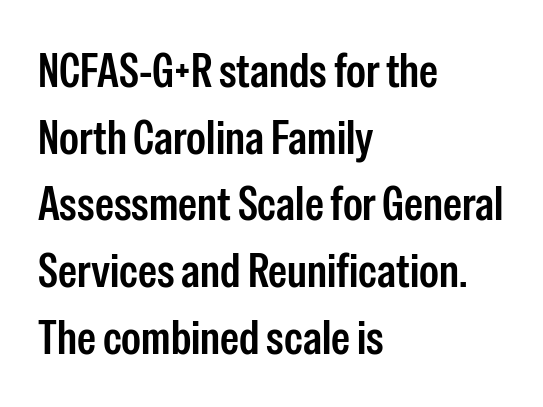
Q: Is the text bold? A: Semi-bold.
Q: Is the text italic (slanted)? A: No, it is upright.
Q: Is the typeface a serif or a sans-serif typeface? A: Sans-serif.
Q: Is the text underlined? A: No.
Q: How is the paragraph aligned? A: Left-aligned.
Q: Is the spacing between letters normal or unusually wide? A: Normal.
Q: Is the spacing between lines tight, normal or loose? A: Normal.
Q: Width (condensed, normal, or wide)? A: Condensed.
Q: Stroke contrast? A: Low.
Q: x-height? A: Medium.
Q: Monospaced? A: No.
